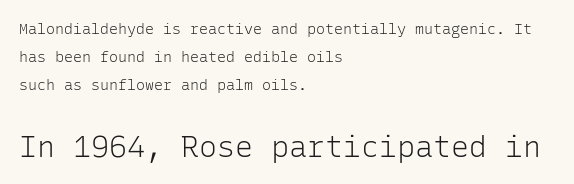
The image shows 30 px light sans-serif type, upright, monospaced; set left-aligned, line spacing 1.88x, normal letter spacing, not underlined; the second (bottom) block is 2.0x larger; low stroke contrast and a medium x-height.
